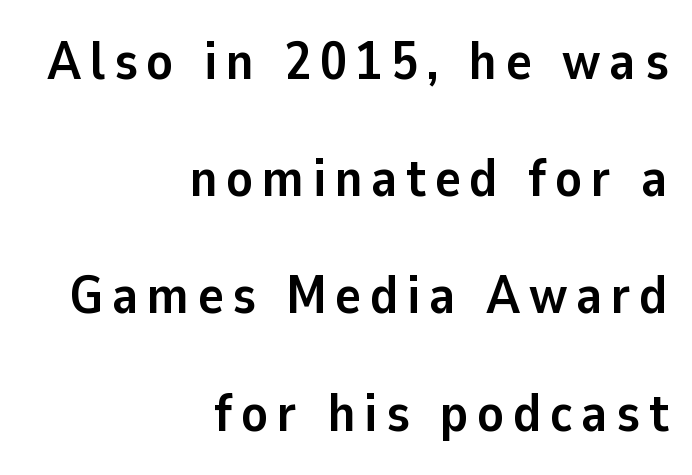
{"serif": "no", "italic": "no", "bold": "yes", "weight": "semibold", "width": "normal", "stroke_contrast": "low", "x_height": "medium", "monospaced": "no", "underline": "no", "align": "right", "line_spacing": "loose", "line_spacing_ratio": 2.17, "glyph_px": 54}
